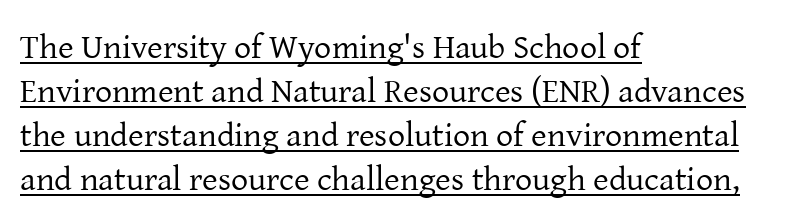
The image shows 34 px regular-weight serif type, upright; set left-aligned, normal line spacing (1.29x), normal letter spacing, underlined; low stroke contrast and a medium x-height.
